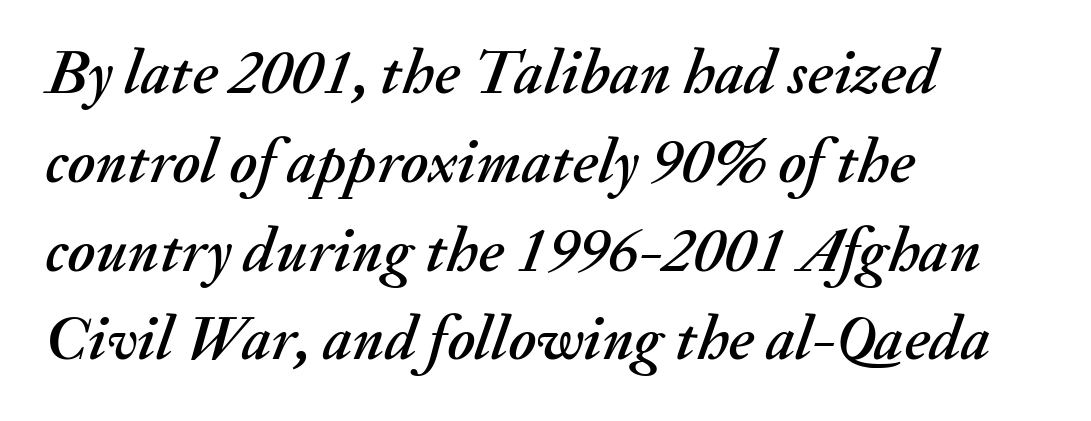
Spacing verdict: proportional, widths tailored to each character. This rendering leaves character spacing at its baseline value. Glance below the letters and you will spot only blank space. These lines were composed using italics.
